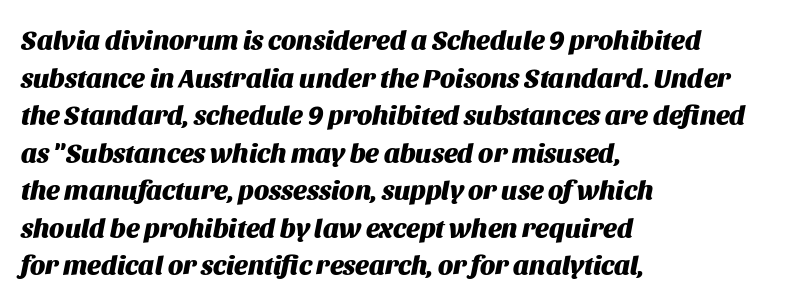
The image shows 27 px bold type, italic (leaning right); set left-aligned, normal line spacing (1.39x), normal letter spacing, not underlined.
